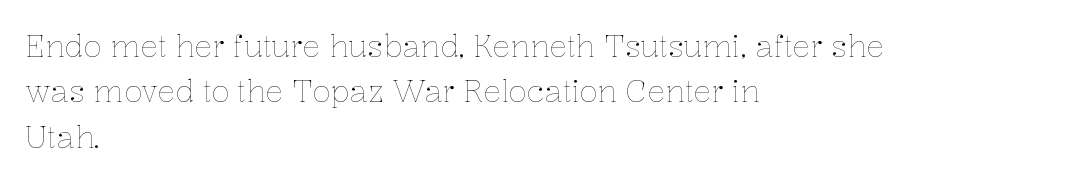
The image shows 30 px thin type, upright; set left-aligned, normal line spacing (1.51x), normal letter spacing, not underlined; low stroke contrast and a medium x-height.
